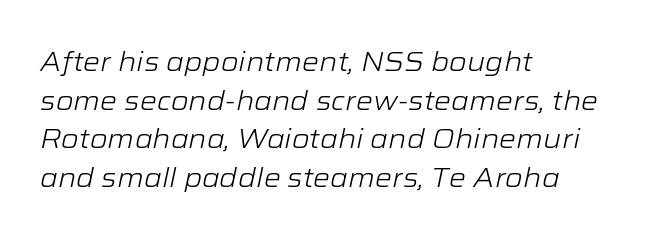
The image shows 27 px text type, italic (leaning right); set left-aligned, normal line spacing (1.43x), normal letter spacing, not underlined.
